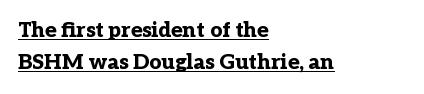
Q: Is the text bold? A: Yes.
Q: Is the text italic (slanted)? A: No, it is upright.
Q: Is the text underlined? A: Yes.
Q: How is the paragraph aligned? A: Left-aligned.
Q: Is the spacing between letters normal or unusually wide? A: Normal.
Q: Is the spacing between lines tight, normal or loose? A: Normal.
